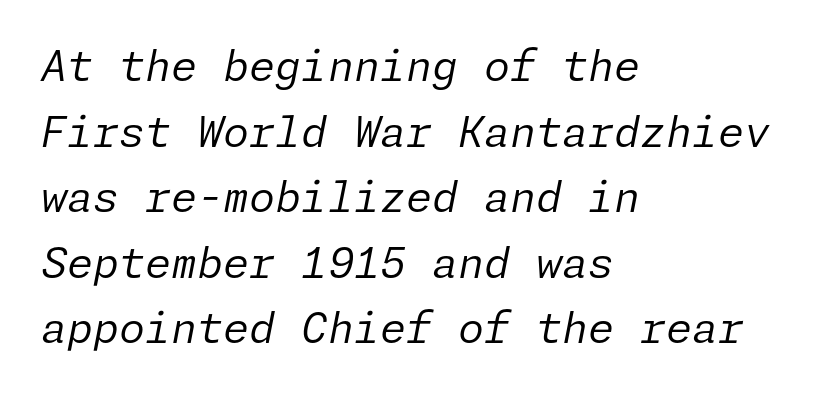
{"italic": "yes", "lean": "right", "slant_degrees": 11, "bold": "no", "weight": "regular", "width": "normal", "stroke_contrast": "low", "x_height": "medium", "underline": "no", "align": "left", "line_spacing": "normal", "line_spacing_ratio": 1.56, "letter_spacing": "normal", "letter_spacing_em": 0.0, "glyph_px": 42}
